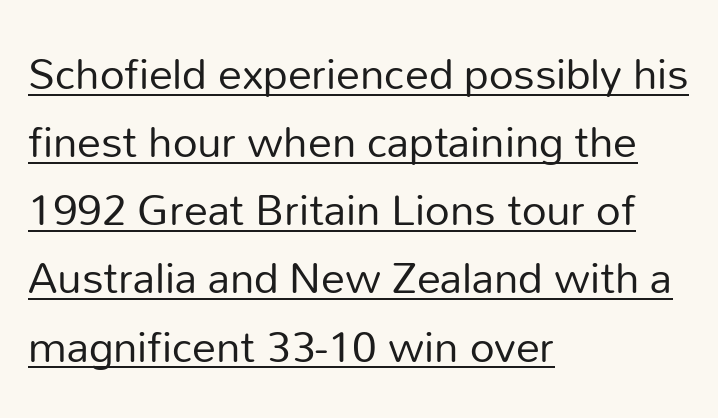
The image shows 48 px regular-weight sans-serif type, upright; set left-aligned, normal line spacing (1.42x), normal letter spacing, underlined; low stroke contrast and a medium x-height.
